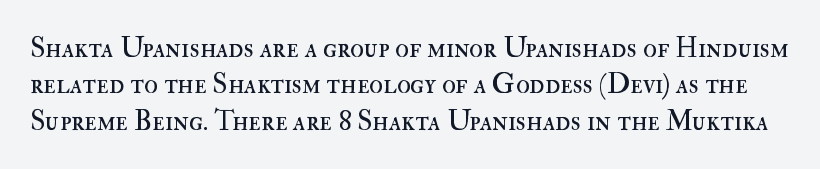
{"italic": "no", "bold": "no", "weight": "regular", "width": "normal", "stroke_contrast": "high", "x_height": "small", "monospaced": "no", "underline": "no", "line_spacing": "normal", "line_spacing_ratio": 1.3, "letter_spacing": "normal", "letter_spacing_em": 0.0, "glyph_px": 28}
